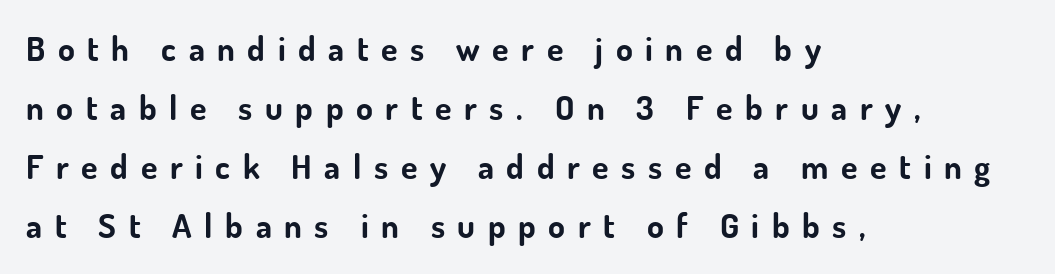
The image shows 34 px bold sans-serif type, upright; set left-aligned, line spacing 1.74x, unusually wide letter spacing (+0.37 em), not underlined; low stroke contrast and a small x-height.
